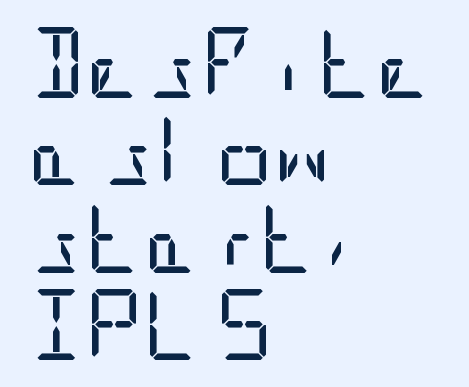
The image shows 71 px regular-weight, condensed sans-serif type, upright; set left-aligned, line spacing 1.23x, normal letter spacing, not underlined; low stroke contrast and a large x-height.
